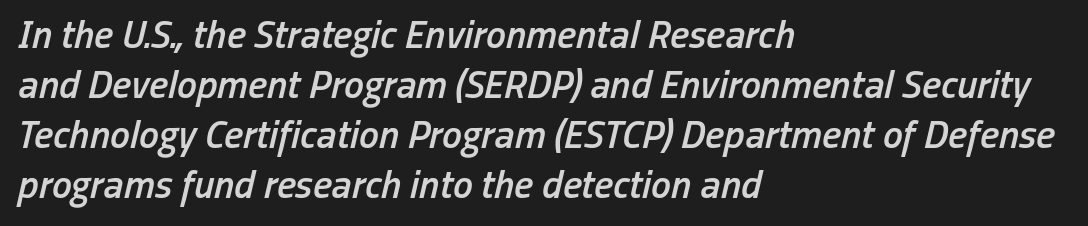
The image shows 40 px semibold, condensed type, italic (leaning right); set left-aligned, normal line spacing (1.25x), normal letter spacing, not underlined; low stroke contrast and a medium x-height.
